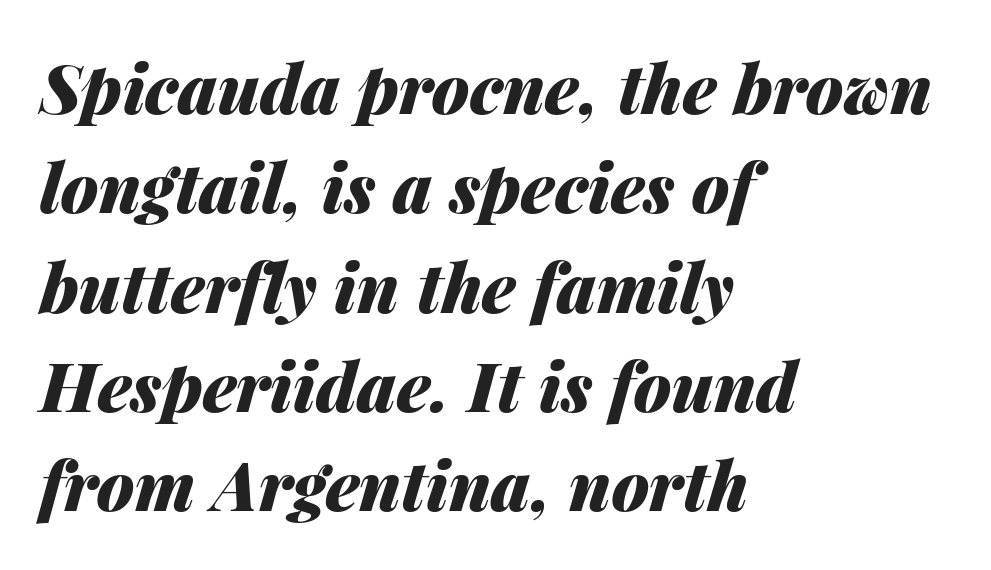
The image shows 68 px heavy type, italic (leaning right); set left-aligned, normal line spacing (1.46x), normal letter spacing, not underlined; medium stroke contrast and a medium x-height.
